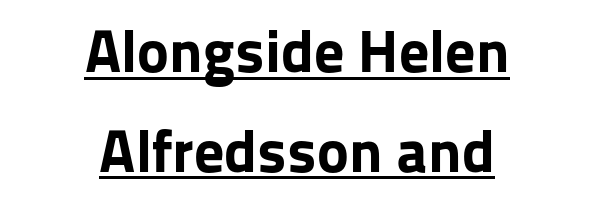
Each line is balanced around a shared central axis. Notice how the stems are strictly vertical — no italics here. Each glyph is drawn with heavy, bold strokes. The horizontal fit of the characters is conventional and even.
